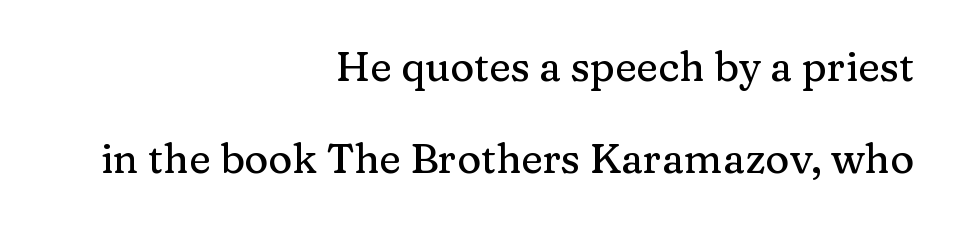
Leading is clearly above the norm, producing a sparse column. The zone under the glyphs is completely vacant. Standard letterfit; no display-style spreading of the glyphs. Layout note: lines flush right.
